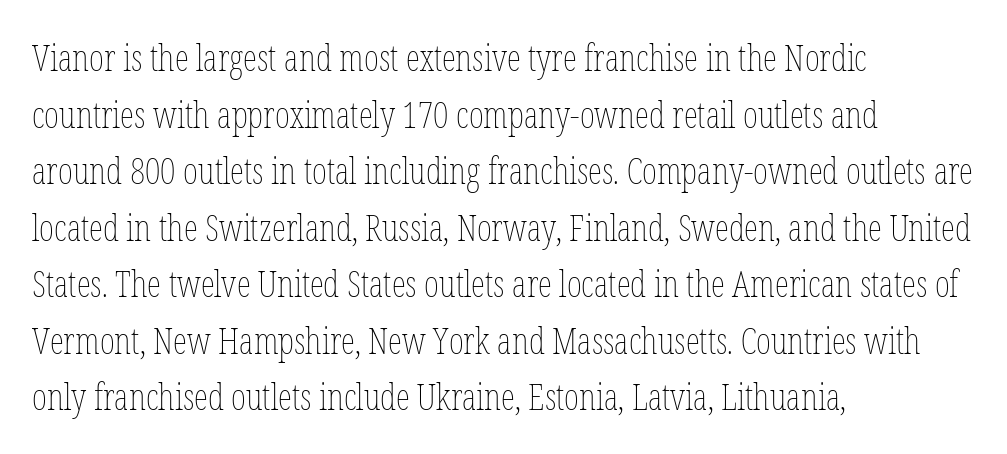
{"italic": "no", "bold": "no", "weight": "thin", "width": "condensed", "stroke_contrast": "low", "x_height": "medium", "monospaced": "no", "underline": "no", "align": "left", "line_spacing": "normal", "line_spacing_ratio": 1.57, "letter_spacing": "normal", "letter_spacing_em": 0.0, "glyph_px": 36}
